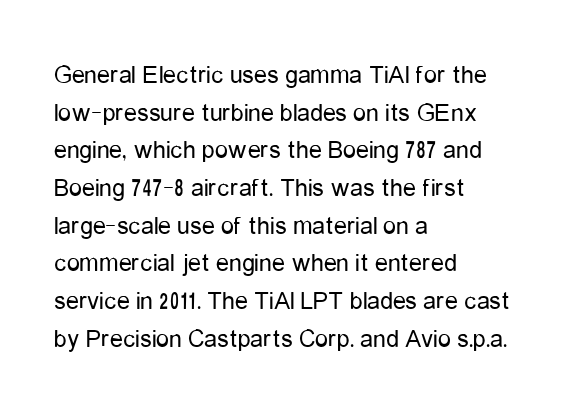
The image shows 26 px text type, upright; set left-aligned, normal line spacing (1.45x), normal letter spacing, not underlined.
